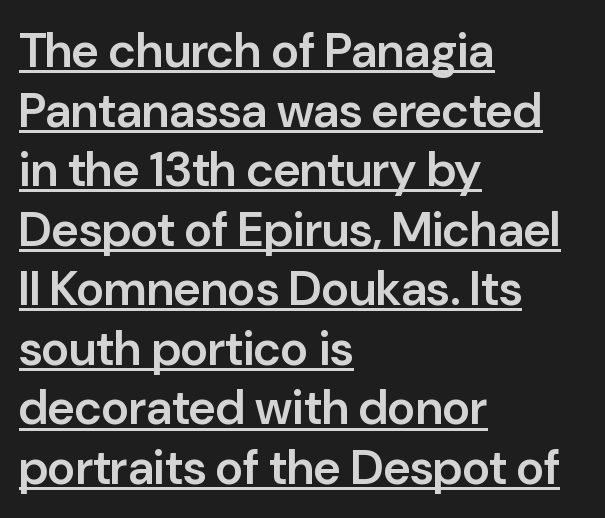
{"serif": "no", "italic": "no", "bold": "semi", "weight": "semibold", "width": "normal", "stroke_contrast": "low", "x_height": "medium", "monospaced": "no", "underline": "yes", "align": "left", "line_spacing_ratio": 1.24, "letter_spacing": "normal", "letter_spacing_em": 0.0, "glyph_px": 48}
